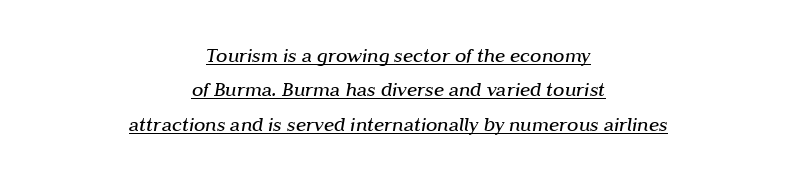
{"italic": "yes", "lean": "right", "slant_degrees": 10, "bold": "no", "underline": "yes", "align": "center", "line_spacing": "normal", "line_spacing_ratio": 1.64, "letter_spacing": "normal", "letter_spacing_em": 0.0, "glyph_px": 21}
